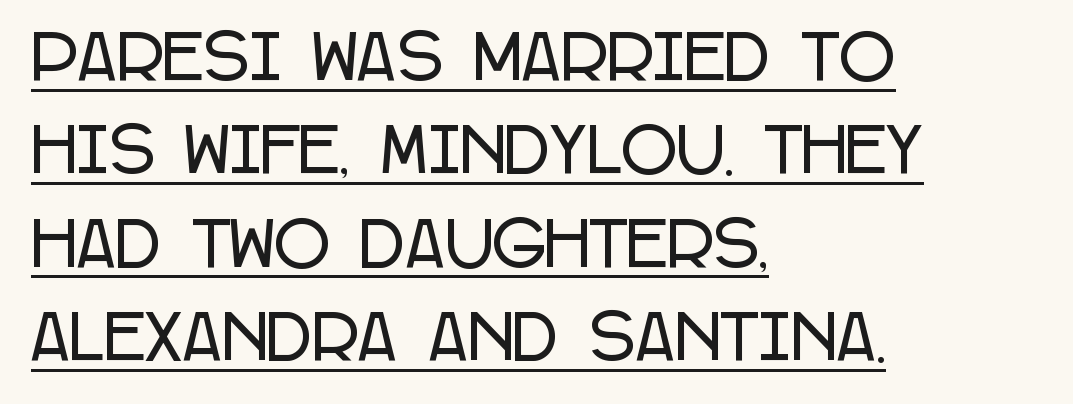
{"serif": "no", "italic": "no", "width": "condensed", "stroke_contrast": "low", "x_height": "large", "monospaced": "no", "underline": "yes", "align": "left", "line_spacing": "normal", "line_spacing_ratio": 1.53, "letter_spacing": "normal", "letter_spacing_em": 0.0, "glyph_px": 61}
